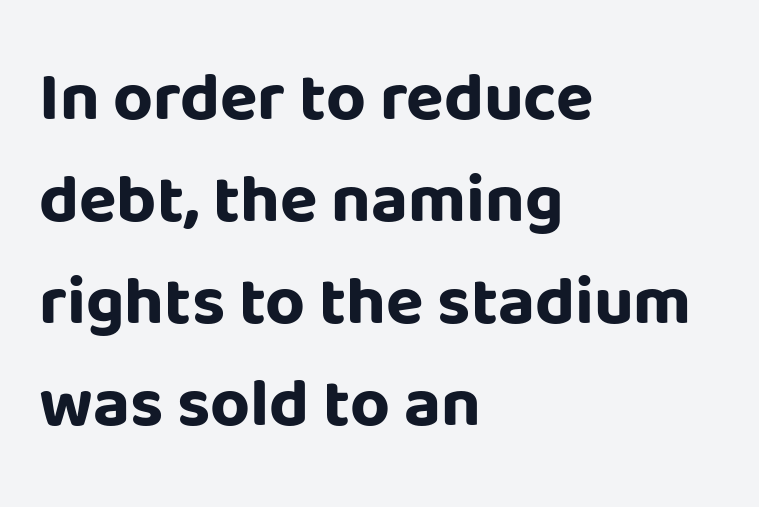
{"serif": "no", "italic": "no", "bold": "yes", "weight": "bold", "width": "normal", "stroke_contrast": "low", "x_height": "large", "monospaced": "no", "underline": "no", "align": "left", "line_spacing": "normal", "line_spacing_ratio": 1.48, "letter_spacing": "normal", "letter_spacing_em": 0.0, "glyph_px": 69}
